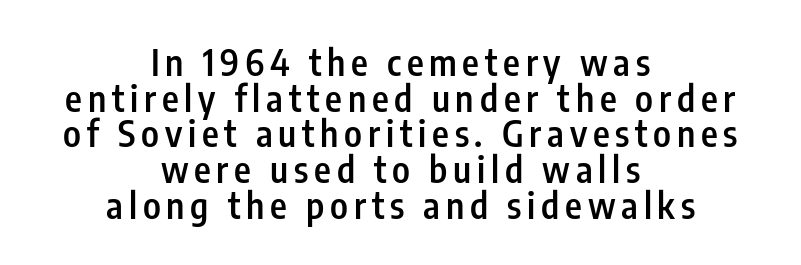
Proportional: the letters do not fall into vertical columns. A clean baseline with only descenders dipping below it. Nope, no serifs anywhere on these letters. Leading is clearly below the norm, producing a dense column. Typeset on center — no edge is straight. Italic? Not at all — the glyphs are vertical.
